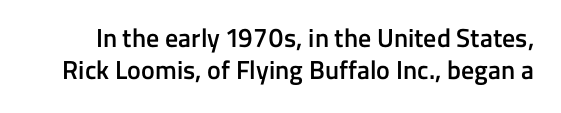
{"italic": "no", "bold": "semi", "underline": "no", "line_spacing_ratio": 1.23, "letter_spacing": "normal", "letter_spacing_em": 0.0, "glyph_px": 26}
